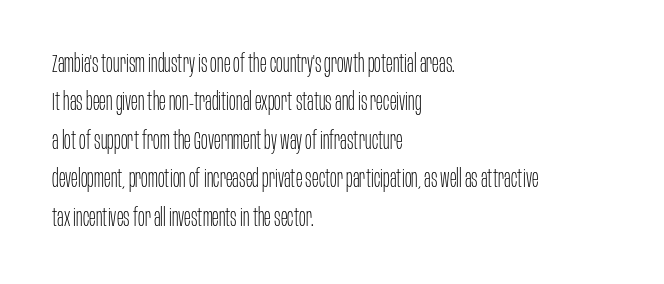
Q: Is the text bold? A: No.
Q: Is the text italic (slanted)? A: No, it is upright.
Q: Is the text underlined? A: No.
Q: How is the paragraph aligned? A: Left-aligned.
Q: Is the spacing between letters normal or unusually wide? A: Normal.
Q: Is the spacing between lines tight, normal or loose? A: Normal.
